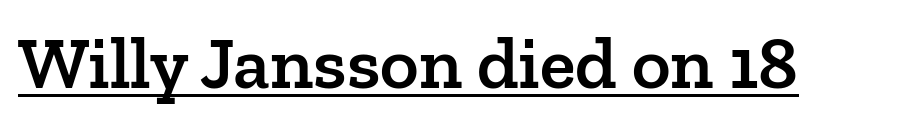
Is there any slant? The stems are plumb. No extra tracking has been applied to these lines. Set as a demibold, roughly 600 on the weight scale. This is underlined copy, the kind a proofreader might mark for attention. A typesetter would label this face a serif. Do the characters align in a grid? No, the font is proportional.
